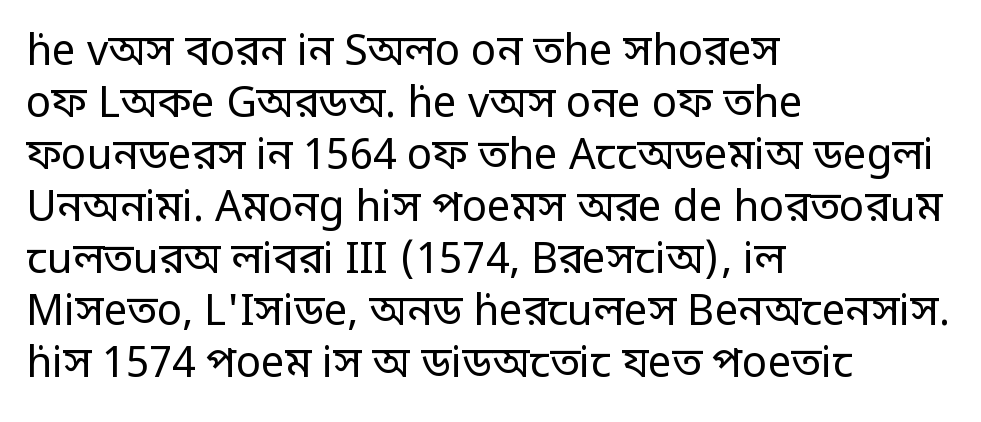
{"serif": "no", "italic": "no", "bold": "no", "weight": "regular", "width": "condensed", "stroke_contrast": "low", "monospaced": "no", "underline": "no", "align": "left", "line_spacing_ratio": 1.24, "letter_spacing": "normal", "letter_spacing_em": 0.0, "glyph_px": 42}
